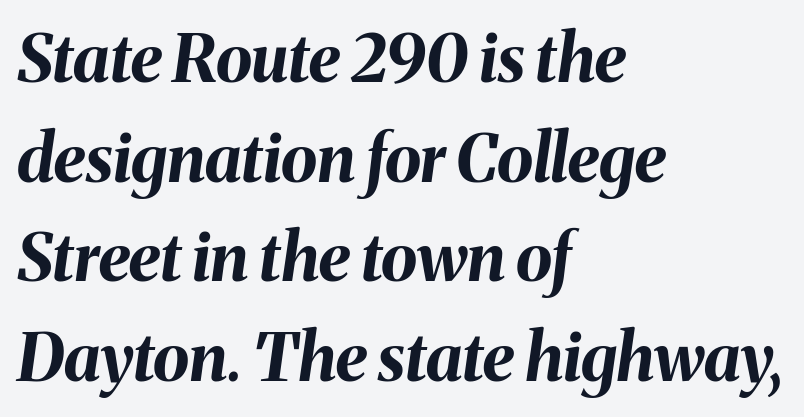
The image shows 66 px bold type, italic (leaning right); set left-aligned, normal line spacing (1.51x), normal letter spacing, not underlined; medium stroke contrast and a medium x-height.
